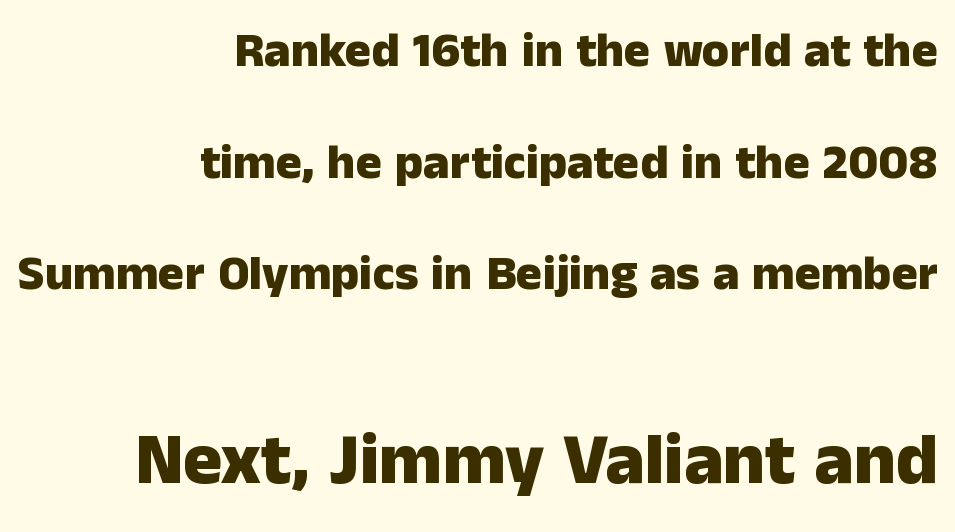
Q: Is the text bold? A: Yes.
Q: Is the text italic (slanted)? A: No, it is upright.
Q: Is the typeface a serif or a sans-serif typeface? A: Sans-serif.
Q: Is the text underlined? A: No.
Q: How is the paragraph aligned? A: Right-aligned.
Q: Is the spacing between letters normal or unusually wide? A: Normal.
Q: Is the spacing between lines tight, normal or loose? A: Loose.
Q: Which block of text is set in a larger size, the first (top) or the second (bottom)? A: The second (bottom) one.
Q: Width (condensed, normal, or wide)? A: Normal.
Q: Stroke contrast? A: Low.
Q: x-height? A: Medium.
Q: Monospaced? A: No.
